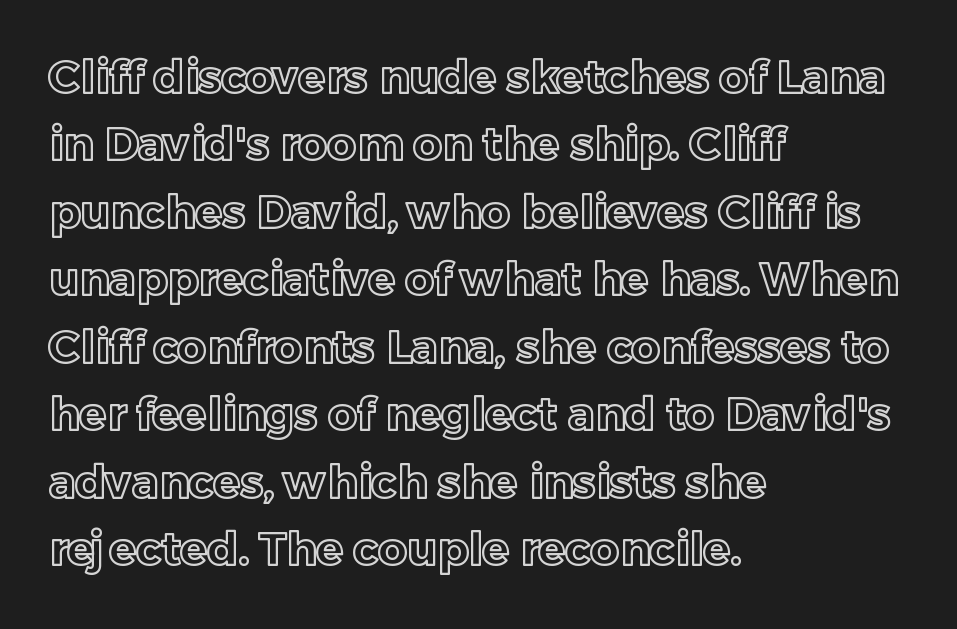
The lines sit at an ordinary, default distance from one another. Ordinary non-slanted type is in use. You could not count columns in this text — the font is proportionally spaced. Decoration check: the copy has no underline.
